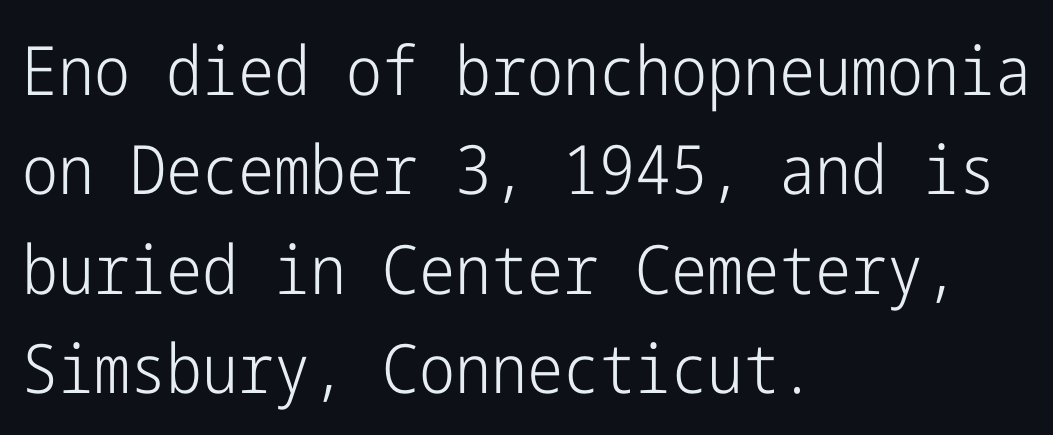
{"serif": "no", "italic": "no", "bold": "no", "weight": "light", "width": "condensed", "stroke_contrast": "low", "x_height": "medium", "underline": "no", "align": "left", "line_spacing": "normal", "line_spacing_ratio": 1.46, "letter_spacing": "normal", "letter_spacing_em": 0.0, "glyph_px": 68}
